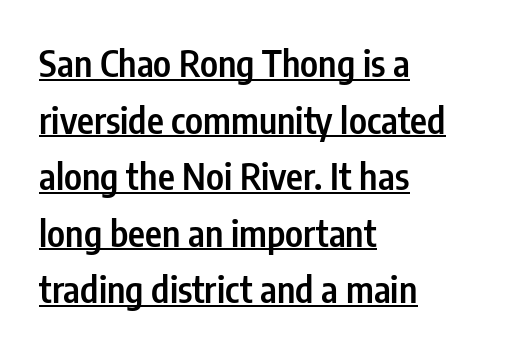
The lines sit at an ordinary, default distance from one another. Each word holds together tightly as a unit, with standard inter-letter gaps. Semibold letterforms, between regular and bold. The axis of the letterforms is exactly vertical. The text was rendered using a sans face with plain stroke endings. The paragraph has a hard left edge and a soft right edge.
